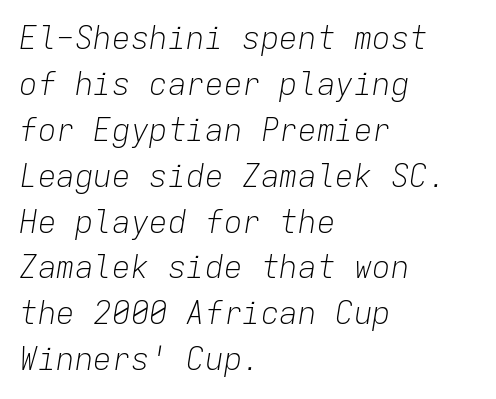
Q: Is the text bold? A: No.
Q: Is the text italic (slanted)? A: Yes, it leans right by about 9 degrees.
Q: Is the text underlined? A: No.
Q: How is the paragraph aligned? A: Left-aligned.
Q: Is the spacing between letters normal or unusually wide? A: Normal.
Q: Is the spacing between lines tight, normal or loose? A: Normal.
Q: Width (condensed, normal, or wide)? A: Normal.
Q: Stroke contrast? A: Low.
Q: x-height? A: Medium.
Q: Monospaced? A: Yes.
